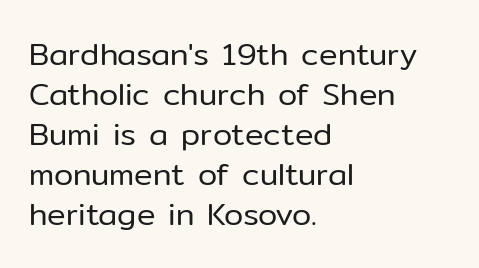
The image shows 31 px regular-weight sans-serif type, upright; set left-aligned, normal line spacing (1.29x), normal letter spacing, not underlined; low stroke contrast and a medium x-height.
